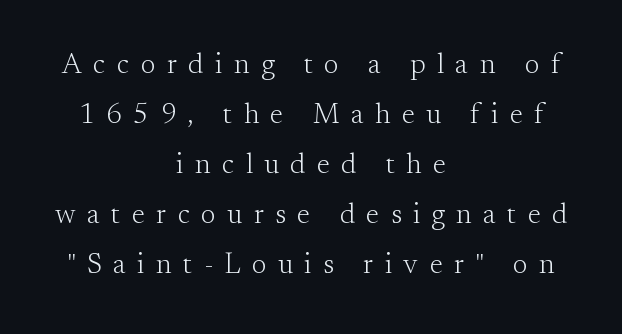
{"serif": "yes", "italic": "no", "bold": "no", "weight": "light", "width": "normal", "stroke_contrast": "medium", "x_height": "small", "monospaced": "no", "underline": "no", "align": "center", "line_spacing_ratio": 1.79, "letter_spacing": "wide", "letter_spacing_em": 0.41, "glyph_px": 28}
